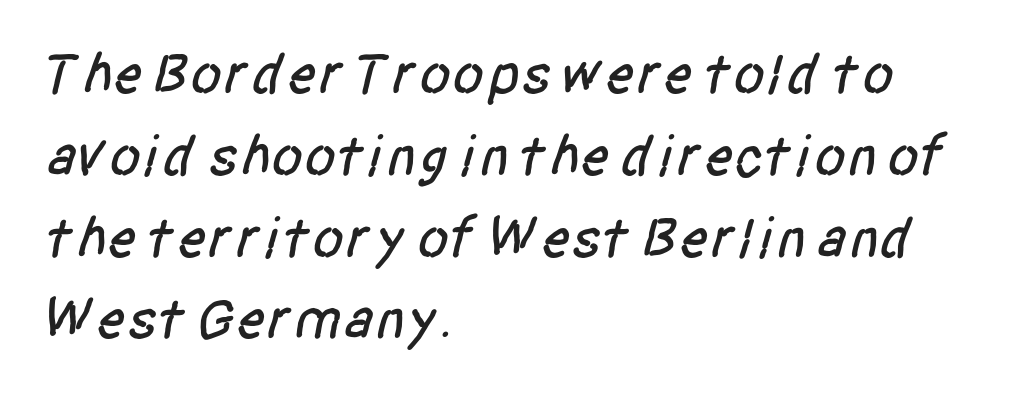
Q: Is the typeface a serif or a sans-serif typeface? A: Sans-serif.
Q: Is the text underlined? A: No.
Q: How is the paragraph aligned? A: Left-aligned.
Q: Is the spacing between letters normal or unusually wide? A: Normal.
Q: Is the spacing between lines tight, normal or loose? A: Normal.
Q: Width (condensed, normal, or wide)? A: Condensed.
Q: Stroke contrast? A: Low.
Q: x-height? A: Large.
Q: Monospaced? A: No.
